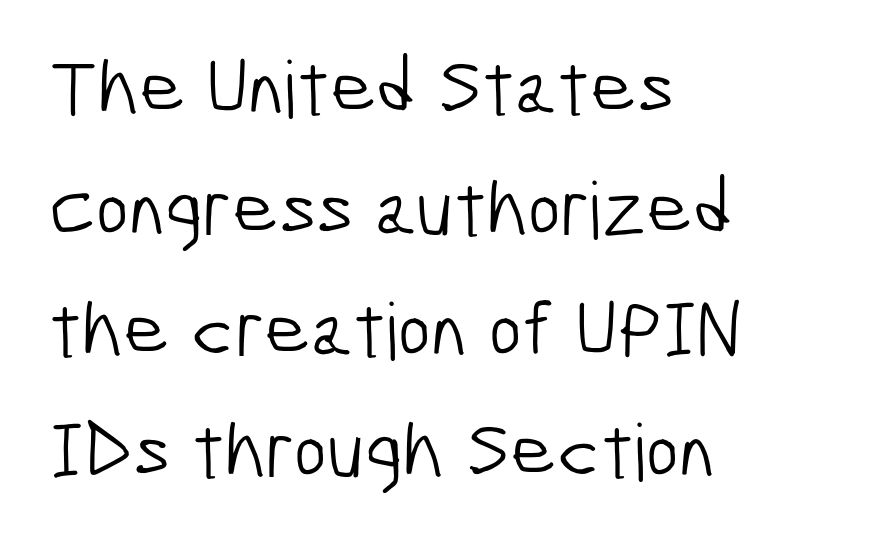
The passage shown is typeset with a sans-serif family. A classic flush-left, rag-right setting is used for this passage. The rendering uses natural spacing where letterforms have individual widths. Reading down the column, the eye jumps a familiar distance to each next line. The characters are drawn with everyday or finer stroke widths.
